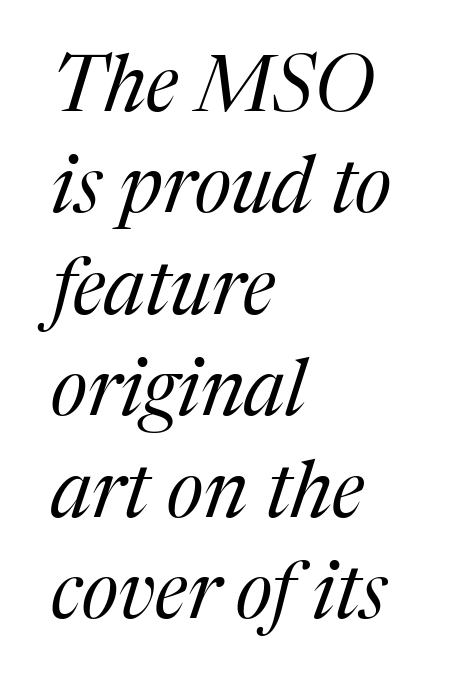
Q: Is the text bold? A: No.
Q: Is the text italic (slanted)? A: Yes, it leans right by about 17 degrees.
Q: Is the typeface a serif or a sans-serif typeface? A: Serif.
Q: Is the text underlined? A: No.
Q: How is the paragraph aligned? A: Left-aligned.
Q: Is the spacing between letters normal or unusually wide? A: Normal.
Q: Is the spacing between lines tight, normal or loose? A: Normal.
Q: Width (condensed, normal, or wide)? A: Normal.
Q: Stroke contrast? A: Medium.
Q: x-height? A: Medium.
Q: Monospaced? A: No.
